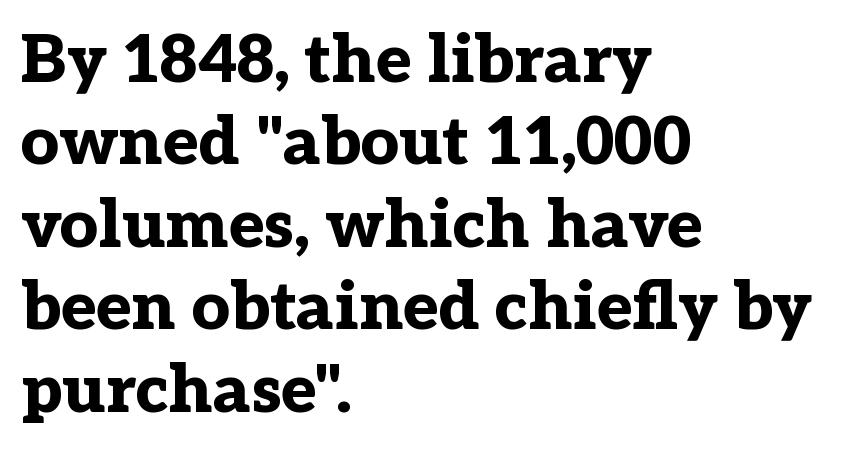
Q: Is the text bold? A: Yes.
Q: Is the text italic (slanted)? A: No, it is upright.
Q: Is the typeface a serif or a sans-serif typeface? A: Serif.
Q: Is the text underlined? A: No.
Q: How is the paragraph aligned? A: Left-aligned.
Q: Is the spacing between letters normal or unusually wide? A: Normal.
Q: Width (condensed, normal, or wide)? A: Normal.
Q: Stroke contrast? A: Low.
Q: x-height? A: Medium.
Q: Monospaced? A: No.
